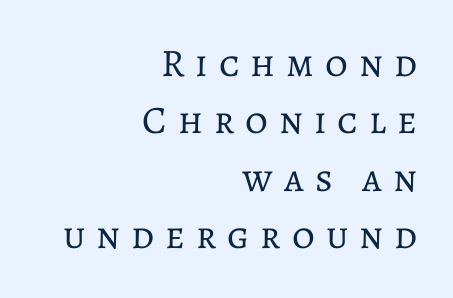
Q: Is the text bold? A: No.
Q: Is the text italic (slanted)? A: No, it is upright.
Q: Is the text underlined? A: No.
Q: How is the paragraph aligned? A: Right-aligned.
Q: Is the spacing between letters normal or unusually wide? A: Unusually wide.
Q: Is the spacing between lines tight, normal or loose? A: Normal.
Q: Width (condensed, normal, or wide)? A: Normal.
Q: Stroke contrast? A: Low.
Q: x-height? A: Medium.
Q: Monospaced? A: No.
